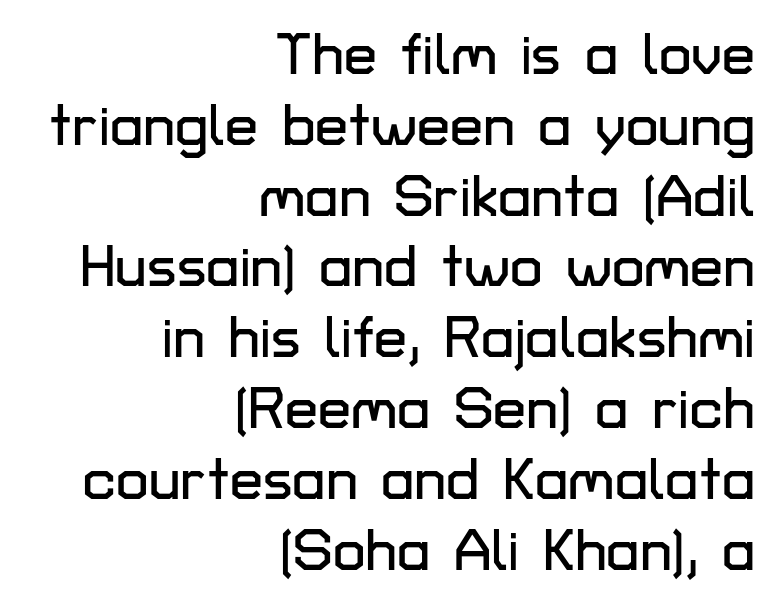
Q: Is the text italic (slanted)? A: No, it is upright.
Q: Is the typeface a serif or a sans-serif typeface? A: Sans-serif.
Q: Is the text underlined? A: No.
Q: How is the paragraph aligned? A: Right-aligned.
Q: Is the spacing between letters normal or unusually wide? A: Normal.
Q: Width (condensed, normal, or wide)? A: Normal.
Q: Stroke contrast? A: Low.
Q: x-height? A: Medium.
Q: Monospaced? A: No.
